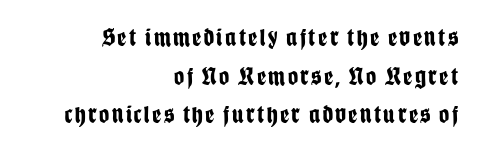
Normally led — the rows are evenly, conventionally spaced. The strokes are fattened all the way to bold. The string is rendered with underlining switched off. One-word summary of the alignment: right.
